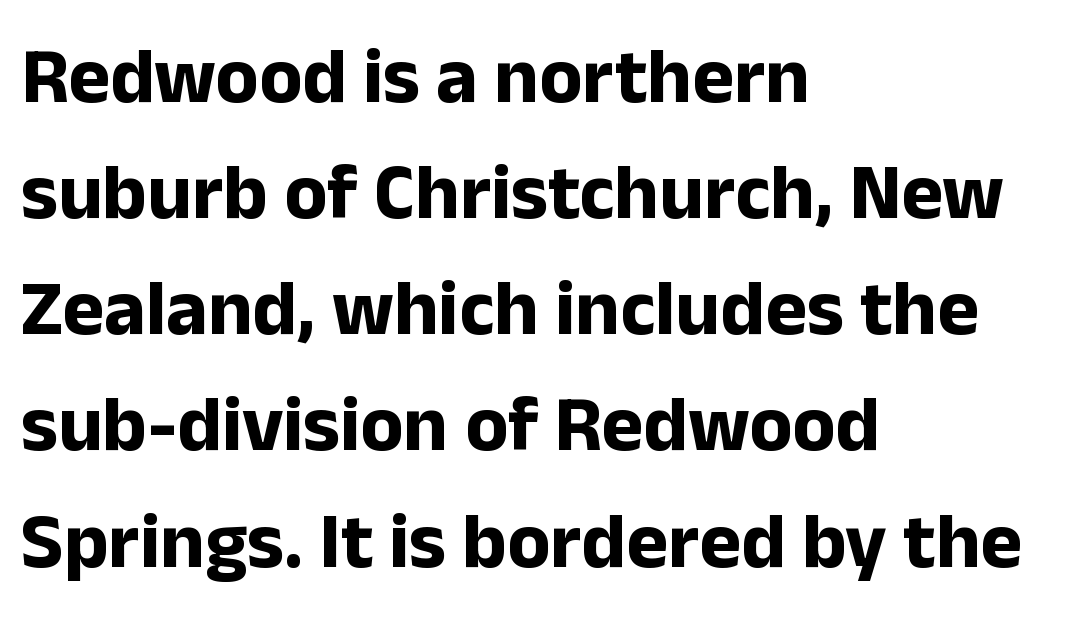
Q: Is the text bold? A: Yes.
Q: Is the text italic (slanted)? A: No, it is upright.
Q: Is the typeface a serif or a sans-serif typeface? A: Sans-serif.
Q: Is the text underlined? A: No.
Q: How is the paragraph aligned? A: Left-aligned.
Q: Is the spacing between letters normal or unusually wide? A: Normal.
Q: Is the spacing between lines tight, normal or loose? A: Normal.
Q: Width (condensed, normal, or wide)? A: Normal.
Q: Stroke contrast? A: Low.
Q: x-height? A: Medium.
Q: Monospaced? A: No.
